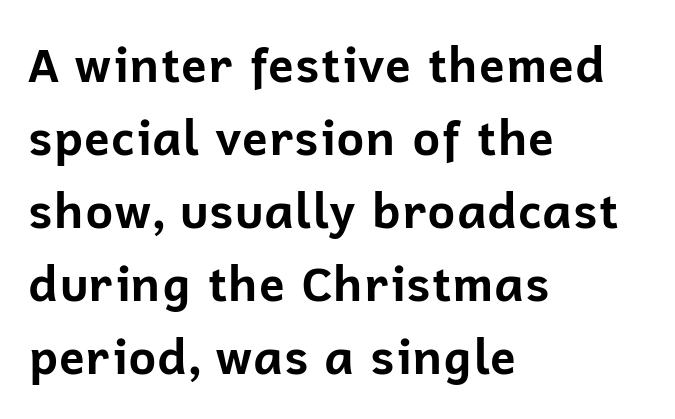
{"serif": "no", "italic": "no", "bold": "yes", "weight": "bold", "width": "normal", "stroke_contrast": "low", "x_height": "medium", "monospaced": "no", "underline": "no", "align": "left", "line_spacing": "normal", "line_spacing_ratio": 1.52, "letter_spacing": "normal", "letter_spacing_em": 0.0, "glyph_px": 48}
